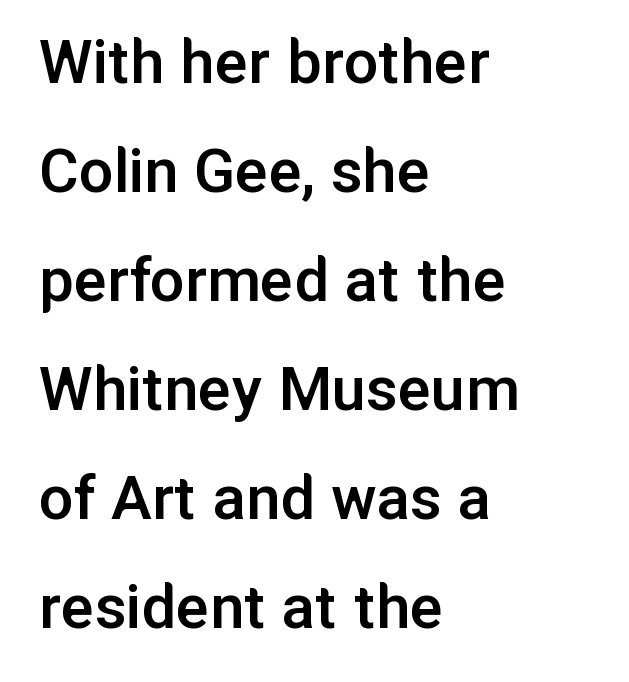
Q: Is the text bold? A: Semi-bold.
Q: Is the text italic (slanted)? A: No, it is upright.
Q: Is the typeface a serif or a sans-serif typeface? A: Sans-serif.
Q: Is the text underlined? A: No.
Q: How is the paragraph aligned? A: Left-aligned.
Q: Is the spacing between letters normal or unusually wide? A: Normal.
Q: Is the spacing between lines tight, normal or loose? A: Normal.
Q: Width (condensed, normal, or wide)? A: Normal.
Q: Stroke contrast? A: Low.
Q: x-height? A: Medium.
Q: Monospaced? A: No.
